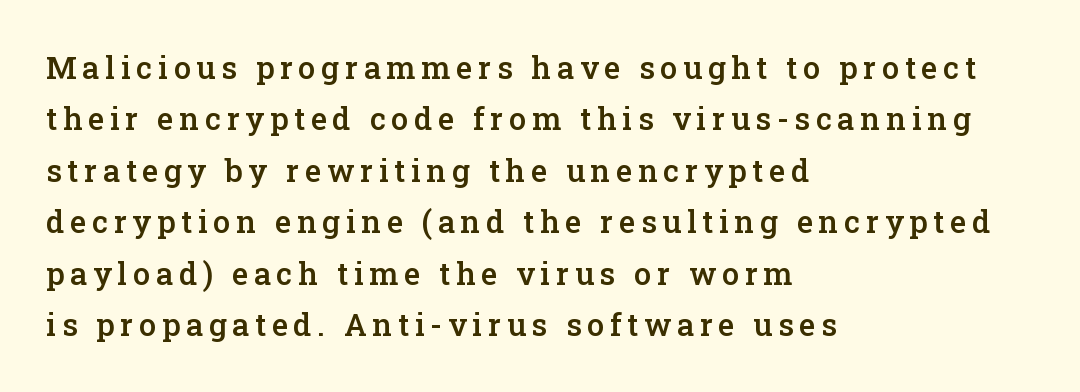
Q: Is the text bold? A: Semi-bold.
Q: Is the text italic (slanted)? A: No, it is upright.
Q: Is the typeface a serif or a sans-serif typeface? A: Serif.
Q: Is the text underlined? A: No.
Q: How is the paragraph aligned? A: Left-aligned.
Q: Is the spacing between lines tight, normal or loose? A: Normal.
Q: Width (condensed, normal, or wide)? A: Normal.
Q: Stroke contrast? A: Low.
Q: x-height? A: Medium.
Q: Monospaced? A: No.
